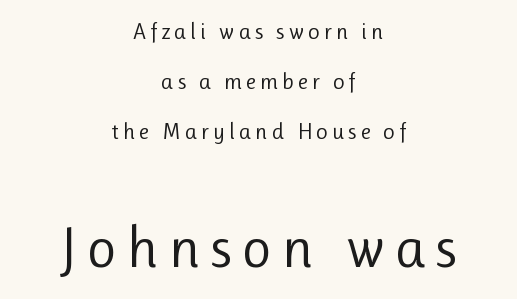
{"serif": "no", "italic": "no", "bold": "no", "weight": "regular", "width": "normal", "stroke_contrast": "low", "x_height": "medium", "monospaced": "no", "underline": "no", "align": "center", "line_spacing": "loose", "line_spacing_ratio": 2.17, "larger_block": "second", "size_ratio": 2.52, "glyph_px": 58}
